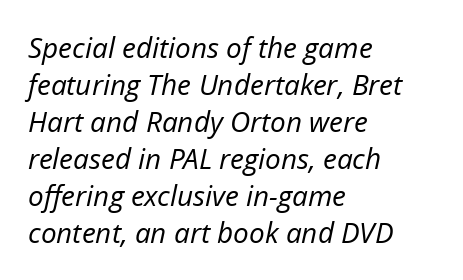
Stem width sits at or under what a default text font uses. In terms of letterspacing, this is plain default setting. Has an underline been added? It has not. The compositor pushed each line to the left boundary. Yep, that's italic — everything's leaning. Each letter keeps its own natural width here, so spacing adapts to shape.
